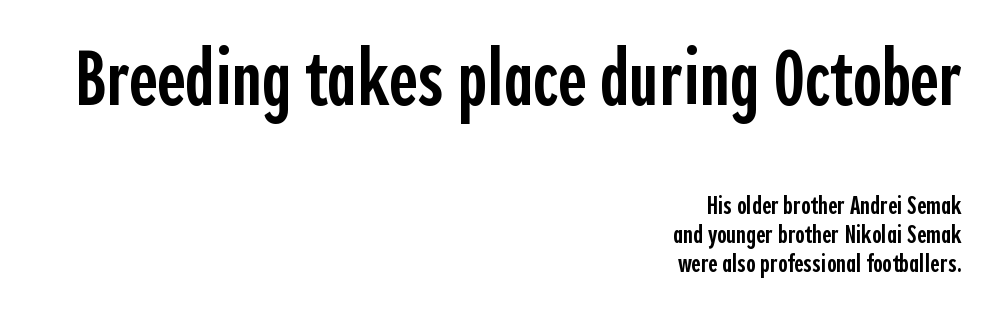
{"serif": "no", "italic": "no", "bold": "semi", "weight": "semibold", "width": "condensed", "x_height": "medium", "monospaced": "no", "underline": "no", "align": "right", "line_spacing": "tight", "line_spacing_ratio": 1.11, "letter_spacing": "normal", "letter_spacing_em": 0.0, "larger_block": "first", "size_ratio": 3.0, "glyph_px": 78}
